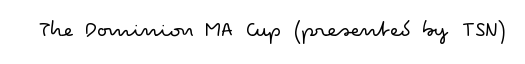
The rendering keeps characters at their native spacing. The font sits on the lighter half of the weight spectrum, regular included. Quick note: underline off. Is there any slant? The stems are plumb.
